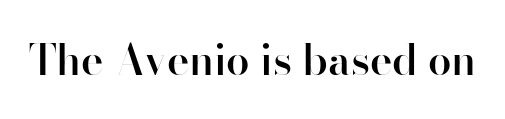
The image shows 42 px semibold sans-serif type, upright; set normal letter spacing, not underlined; high stroke contrast and a small x-height.
